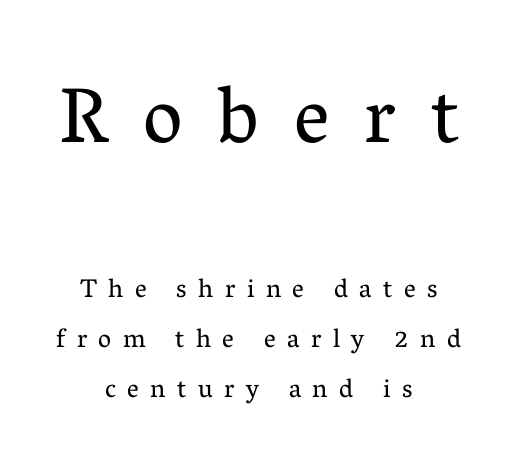
{"serif": "yes", "italic": "no", "bold": "no", "weight": "regular", "width": "normal", "stroke_contrast": "medium", "x_height": "medium", "monospaced": "no", "underline": "no", "align": "center", "line_spacing": "loose", "line_spacing_ratio": 1.92, "letter_spacing": "wide", "letter_spacing_em": 0.44, "larger_block": "first", "size_ratio": 3.04, "glyph_px": 79}
